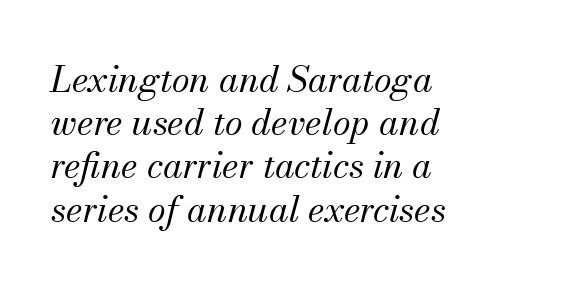
Each row of text sits above clean, open space. How are the letters spaced? Ordinarily, with no added tracking. The text was rendered using a seriffed face with decorative stroke endings. Casual observation: everything's shoved over to the left. This is not heavy type; no bold has been used. Varying glyph widths throughout — classic text-font behaviour.
